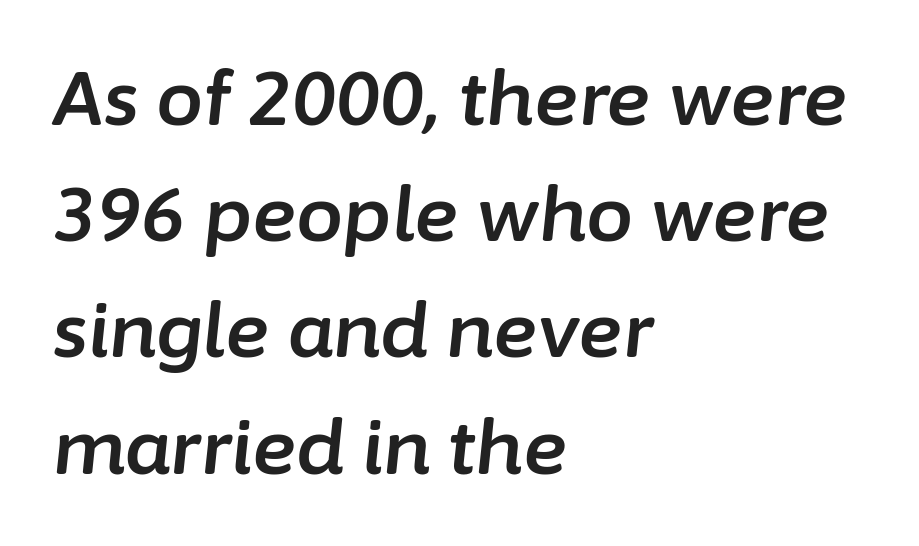
Q: Is the text italic (slanted)? A: Yes, it leans right by about 6 degrees.
Q: Is the text underlined? A: No.
Q: How is the paragraph aligned? A: Left-aligned.
Q: Is the spacing between letters normal or unusually wide? A: Normal.
Q: Is the spacing between lines tight, normal or loose? A: Normal.
Q: Width (condensed, normal, or wide)? A: Normal.
Q: Stroke contrast? A: Low.
Q: x-height? A: Medium.
Q: Monospaced? A: No.
